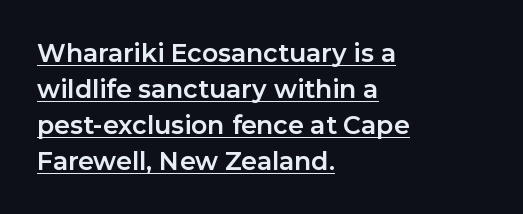
Compared with an ordinary text face, these strokes are far heavier — a full bold. Regular leading. Posture: upright roman. Look at the tracking — it's just the regular setting, nothing added. Has an underline been added? It has. Horizontally, the lines are justified to the leading edge only.
